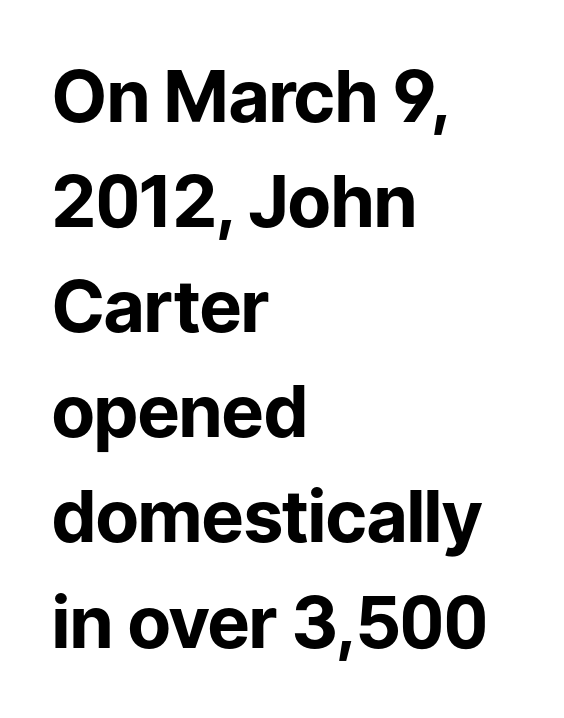
Q: Is the text bold? A: Yes.
Q: Is the text italic (slanted)? A: No, it is upright.
Q: Is the typeface a serif or a sans-serif typeface? A: Sans-serif.
Q: Is the text underlined? A: No.
Q: How is the paragraph aligned? A: Left-aligned.
Q: Is the spacing between letters normal or unusually wide? A: Normal.
Q: Is the spacing between lines tight, normal or loose? A: Normal.
Q: Width (condensed, normal, or wide)? A: Normal.
Q: Stroke contrast? A: Low.
Q: x-height? A: Medium.
Q: Monospaced? A: No.
